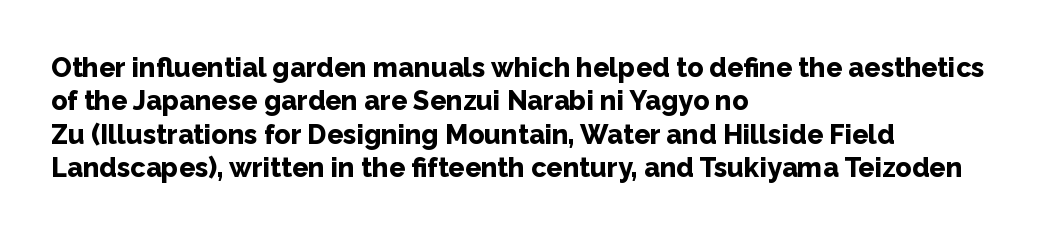
The image shows 27 px bold type, upright; set left-aligned, line spacing 1.24x, normal letter spacing, not underlined.
